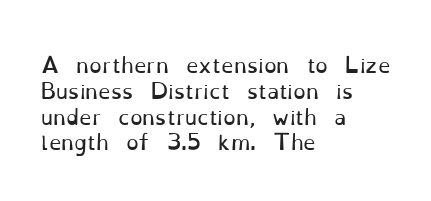
Interline gaps are of average width in this sample. Style check: upright. Tracking here is standard; glyphs follow each other at the usual distance. Stroke mass is kept to a normal reading level or below. Beneath every word, the page is bare. Leftover space on each line is placed entirely after the last word.
